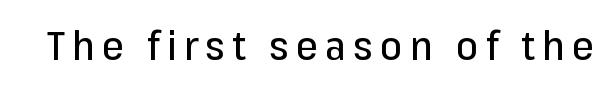
The strip under each line holds only bare page. Do the letters lean? They stand straight. In terms of letterform style, serifs are entirely absent. Looks like regular typesetting: each glyph gets only the width it needs.
